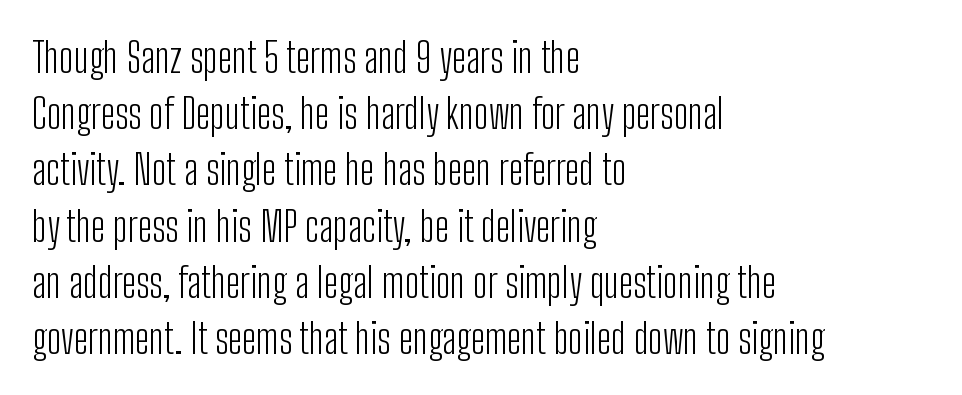
{"serif": "no", "italic": "no", "bold": "no", "weight": "light", "width": "condensed", "stroke_contrast": "low", "x_height": "medium", "monospaced": "no", "underline": "no", "align": "left", "line_spacing": "normal", "line_spacing_ratio": 1.37, "letter_spacing": "normal", "letter_spacing_em": 0.0, "glyph_px": 41}
